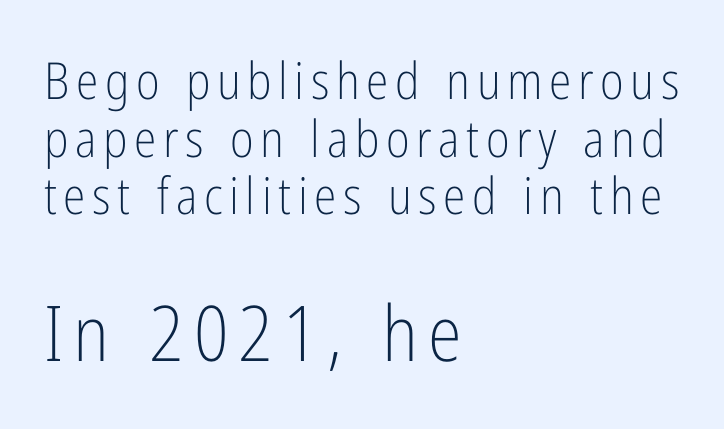
The image shows 77 px light, condensed sans-serif type, upright; set left-aligned, tight line spacing (1.13x), not underlined; the second (bottom) block is 1.51x larger; low stroke contrast and a medium x-height.
